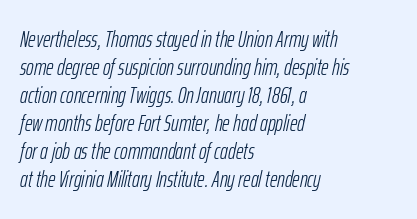
The image shows 23 px text type, italic (leaning right); set left-aligned, line spacing 1.22x, normal letter spacing, not underlined.
